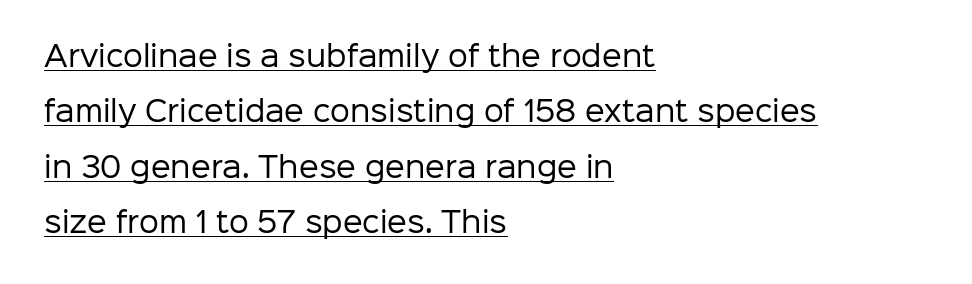
Q: Is the text bold? A: No.
Q: Is the text italic (slanted)? A: No, it is upright.
Q: Is the typeface a serif or a sans-serif typeface? A: Sans-serif.
Q: Is the text underlined? A: Yes.
Q: How is the paragraph aligned? A: Left-aligned.
Q: Is the spacing between letters normal or unusually wide? A: Normal.
Q: Is the spacing between lines tight, normal or loose? A: Loose.
Q: Width (condensed, normal, or wide)? A: Normal.
Q: Stroke contrast? A: Low.
Q: x-height? A: Medium.
Q: Monospaced? A: No.
